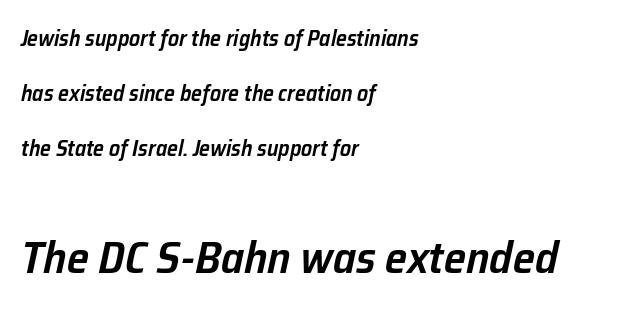
{"italic": "yes", "lean": "right", "slant_degrees": 12, "bold": "semi", "weight": "semibold", "width": "normal", "stroke_contrast": "low", "x_height": "medium", "monospaced": "no", "underline": "no", "align": "left", "line_spacing": "loose", "line_spacing_ratio": 2.49, "letter_spacing": "normal", "letter_spacing_em": 0.0, "larger_block": "second", "size_ratio": 2.05, "glyph_px": 45}
